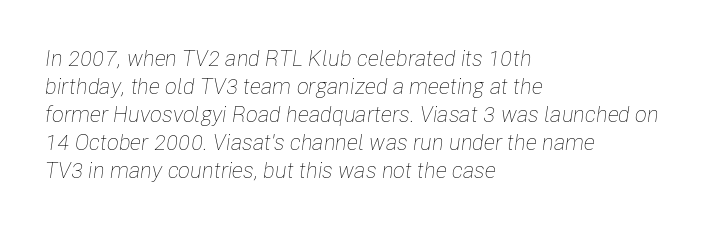
The image shows 22 px text type, italic (leaning right); set left-aligned, normal line spacing (1.27x), normal letter spacing, not underlined.
